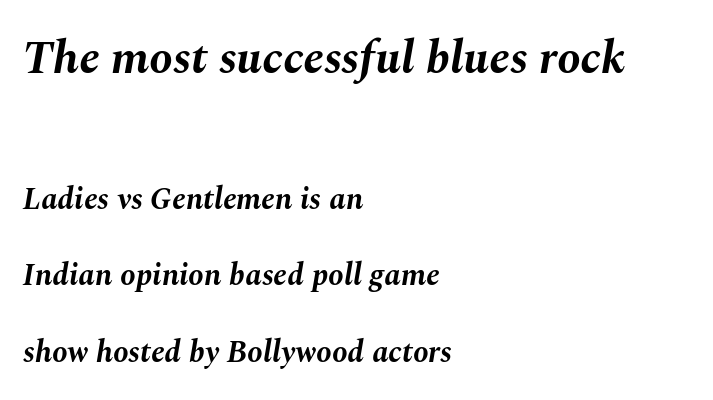
{"italic": "yes", "lean": "right", "slant_degrees": 10, "bold": "yes", "weight": "bold", "width": "normal", "stroke_contrast": "medium", "x_height": "medium", "monospaced": "no", "underline": "no", "align": "left", "line_spacing": "loose", "line_spacing_ratio": 2.46, "letter_spacing": "normal", "letter_spacing_em": 0.0, "larger_block": "first", "size_ratio": 1.52, "glyph_px": 47}
